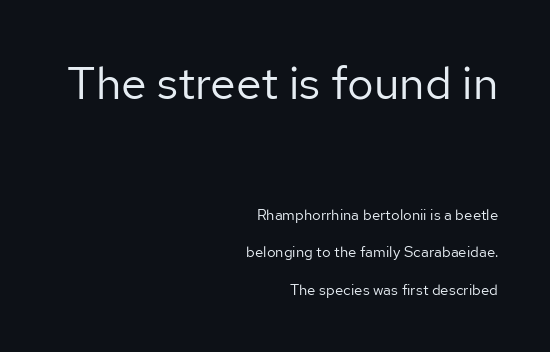
The image shows 46 px regular-weight sans-serif type, upright; set right-aligned, loose line spacing (2.5x), normal letter spacing, not underlined; the first (top) block is 3.07x larger; low stroke contrast and a medium x-height.
